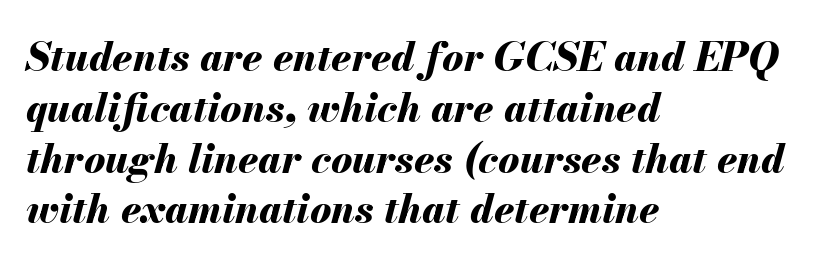
The image shows 40 px bold type, italic (leaning right); set left-aligned, normal line spacing (1.27x), normal letter spacing, not underlined; medium stroke contrast and a small x-height.
